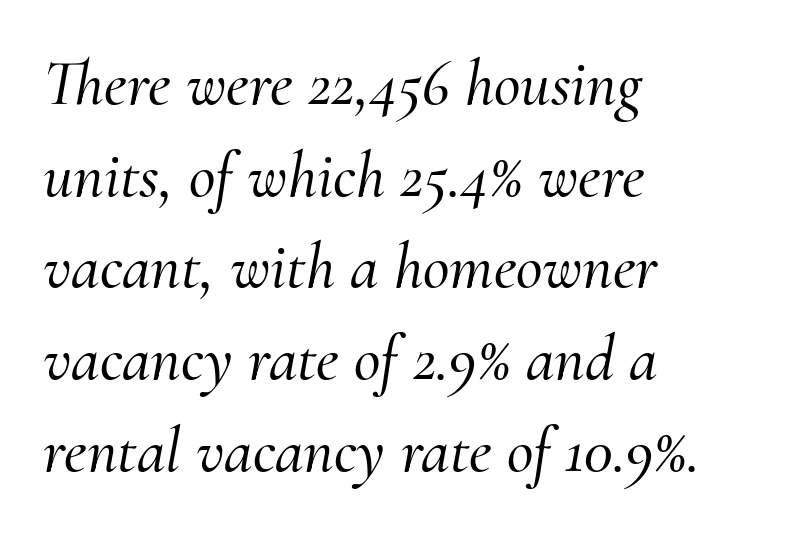
Q: Is the text italic (slanted)? A: Yes, it leans right by about 10 degrees.
Q: Is the typeface a serif or a sans-serif typeface? A: Serif.
Q: Is the text underlined? A: No.
Q: How is the paragraph aligned? A: Left-aligned.
Q: Is the spacing between letters normal or unusually wide? A: Normal.
Q: Is the spacing between lines tight, normal or loose? A: Normal.
Q: Width (condensed, normal, or wide)? A: Normal.
Q: Stroke contrast? A: Medium.
Q: x-height? A: Small.
Q: Monospaced? A: No.
